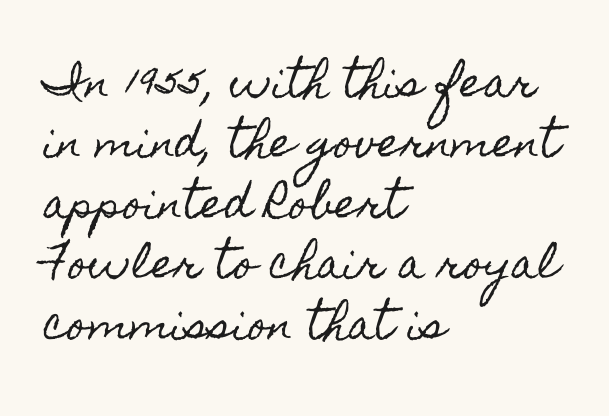
The image shows 40 px condensed type; set left-aligned, normal line spacing (1.51x), normal letter spacing, not underlined; a small x-height.
